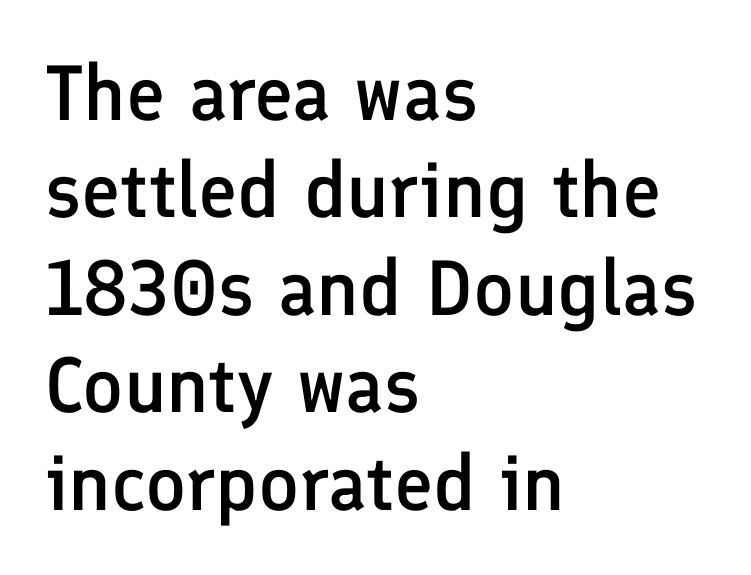
Characters follow at the spacing the type designer built in. Each new line begins a customary step beneath the previous one. Note the varied advance widths — an 'i' is clearly narrower than an 'm'. Caption: multi-line text, flush left, ragged right. Nope, not italic — everything's standing straight.
